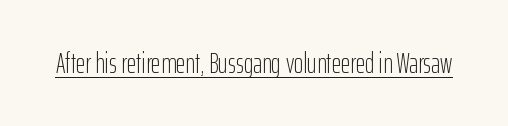
Q: Is the text bold? A: No.
Q: Is the text italic (slanted)? A: No, it is upright.
Q: Is the typeface a serif or a sans-serif typeface? A: Sans-serif.
Q: Is the text underlined? A: Yes.
Q: Is the spacing between letters normal or unusually wide? A: Normal.
Q: Width (condensed, normal, or wide)? A: Condensed.
Q: Stroke contrast? A: Low.
Q: x-height? A: Medium.
Q: Monospaced? A: No.
